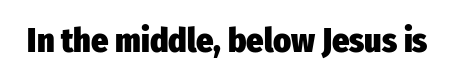
Glyph-to-glyph distance matches everyday printed text. Does the lettering tilt? It doesn't — this is upright. Strong, thick strokes mark this as bold type. A bare baseline throughout the passage. A typesetter would call this proportional, since set widths differ per character.
